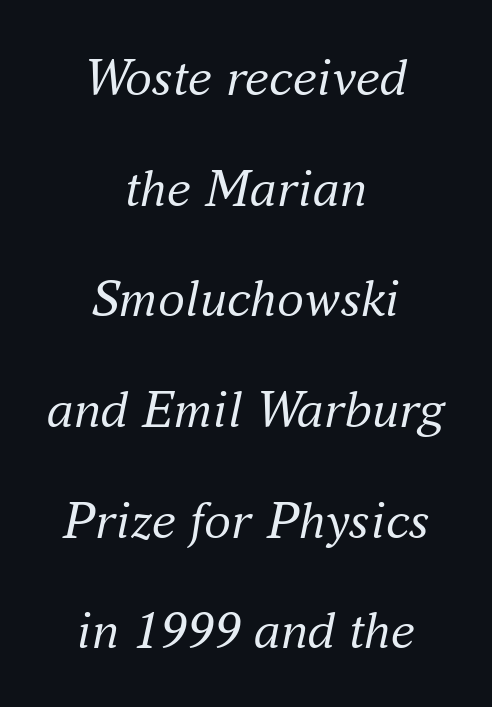
Weight: not bold — regular or lighter. The lines are spread far apart with generous leading. Compared with a flush-left layout, this one balances lines on the center instead. This rendering features lettering with no underline. Yep, those are serifs on the letters.
